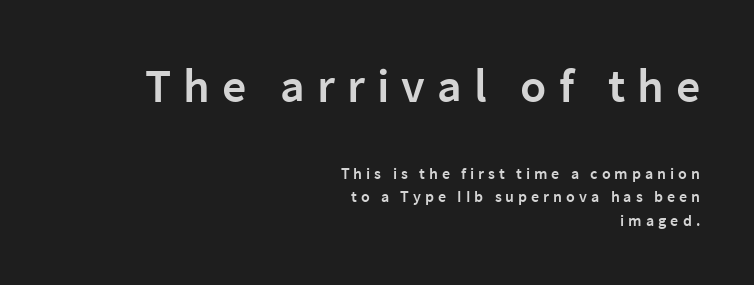
Q: Is the text bold? A: Semi-bold.
Q: Is the text italic (slanted)? A: No, it is upright.
Q: Is the typeface a serif or a sans-serif typeface? A: Sans-serif.
Q: Is the text underlined? A: No.
Q: How is the paragraph aligned? A: Right-aligned.
Q: Is the spacing between letters normal or unusually wide? A: Unusually wide.
Q: Is the spacing between lines tight, normal or loose? A: Normal.
Q: Which block of text is set in a larger size, the first (top) or the second (bottom)? A: The first (top) one.
Q: Width (condensed, normal, or wide)? A: Normal.
Q: Stroke contrast? A: Low.
Q: x-height? A: Medium.
Q: Monospaced? A: No.
